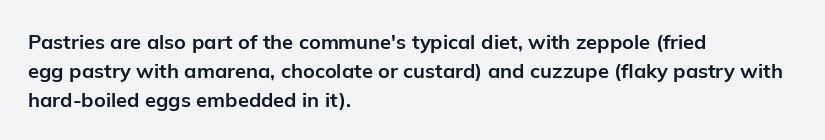
Line starts are locked; line ends wander. Bold? Absolutely — the strokes are thick and heavy. Nobody touched the tracking dial on this one. Bare-footed words on every line. These lines sit exactly where default settings would place them.
